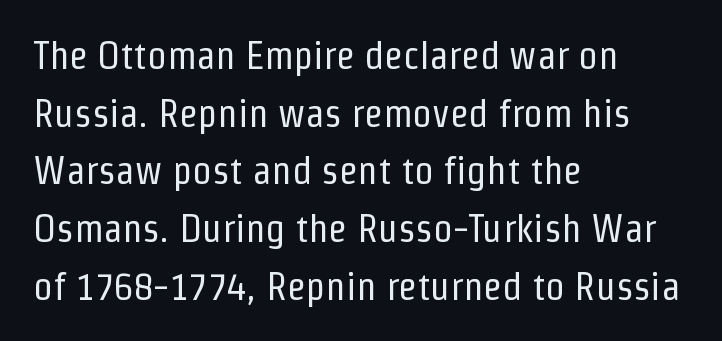
In terms of leading, this rendering sits right in the middle. Regarding serifs, this sample does without them. Character widths vary here, with narrow letters taking less room than wide ones. A typesetter would mark this as roman, not italic. Heaviness? Minimal to ordinary, like unemphasized prose. The glyphs are unaccompanied by any horizontal stroke below them.
